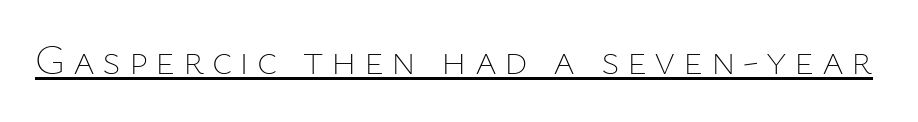
The image shows 42 px thin type, upright; set underlined; low stroke contrast and a medium x-height.
